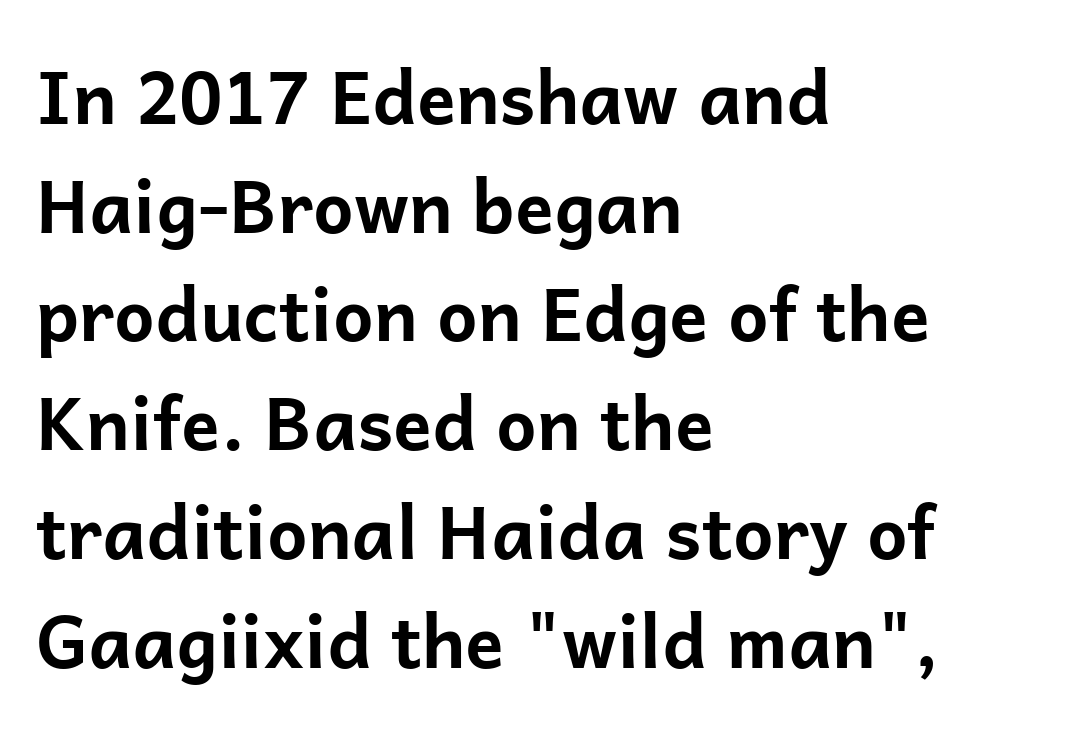
The image shows 72 px bold sans-serif type, upright; set left-aligned, normal line spacing (1.51x), normal letter spacing, not underlined; low stroke contrast and a medium x-height.
